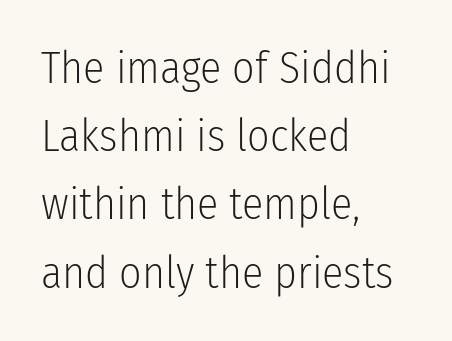
Q: Is the text bold? A: No.
Q: Is the text italic (slanted)? A: No, it is upright.
Q: Is the typeface a serif or a sans-serif typeface? A: Sans-serif.
Q: Is the text underlined? A: No.
Q: How is the paragraph aligned? A: Left-aligned.
Q: Is the spacing between letters normal or unusually wide? A: Normal.
Q: Is the spacing between lines tight, normal or loose? A: Normal.
Q: Width (condensed, normal, or wide)? A: Condensed.
Q: Stroke contrast? A: Low.
Q: x-height? A: Medium.
Q: Monospaced? A: No.
